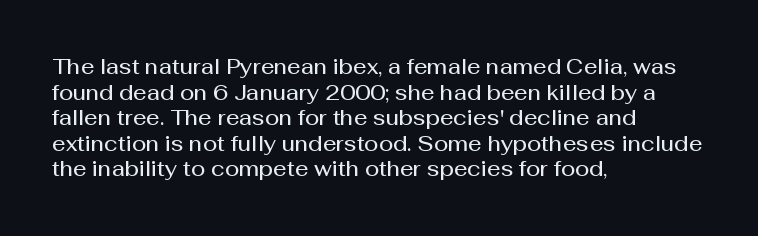
{"italic": "no", "bold": "semi", "underline": "no", "align": "left", "line_spacing_ratio": 1.22, "letter_spacing": "normal", "letter_spacing_em": 0.0, "glyph_px": 21}
